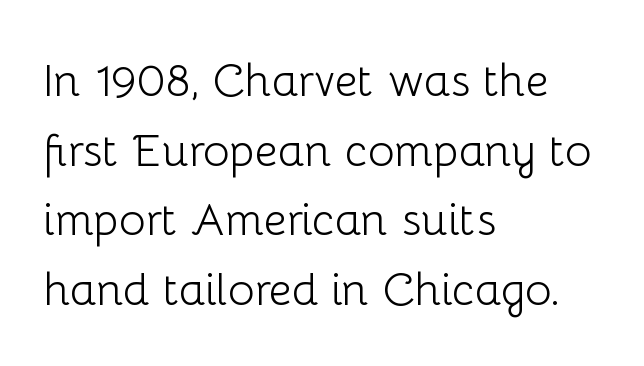
Is the letter spacing exaggerated? No — it looks like the ordinary default. Which margin do the lines hug? The left one — the right edge is uneven. Are there feet on the stems? There aren't — it's a sans. The strokes are not fattened; the text isn't bold. Does the lettering tilt? It doesn't — this is upright.
